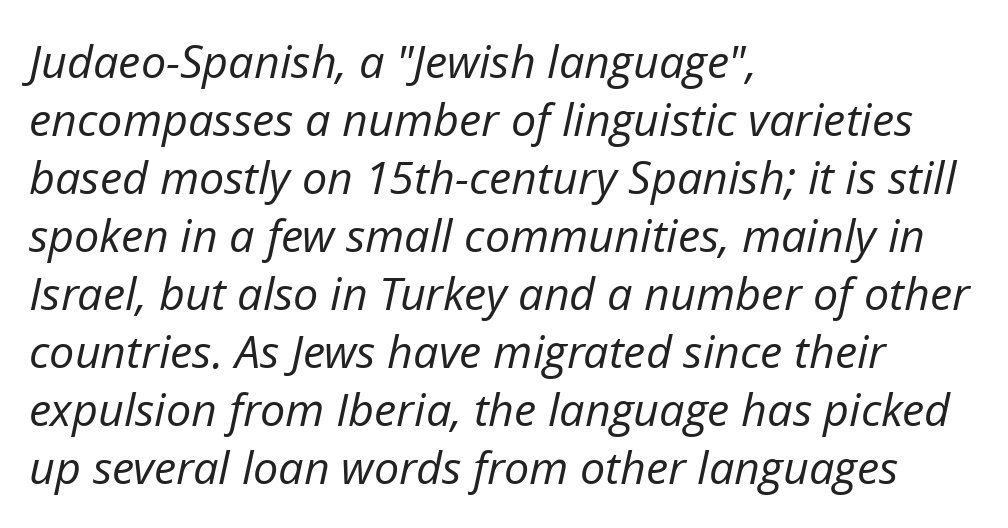
Q: Is the text bold? A: No.
Q: Is the text italic (slanted)? A: Yes, it leans right by about 12 degrees.
Q: Is the text underlined? A: No.
Q: How is the paragraph aligned? A: Left-aligned.
Q: Is the spacing between letters normal or unusually wide? A: Normal.
Q: Is the spacing between lines tight, normal or loose? A: Normal.
Q: Width (condensed, normal, or wide)? A: Normal.
Q: Stroke contrast? A: Low.
Q: x-height? A: Medium.
Q: Monospaced? A: No.
